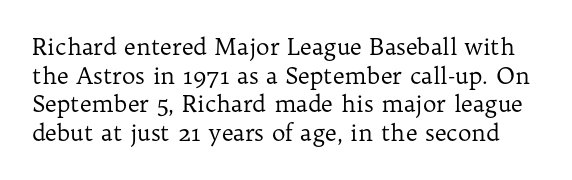
Is the stroke heavy? The answer is a plain regular-or-lighter. The font's upright variant was chosen for this text. Nobody drew a line under any word here. How are the letters spaced? Ordinarily, with no added tracking.
